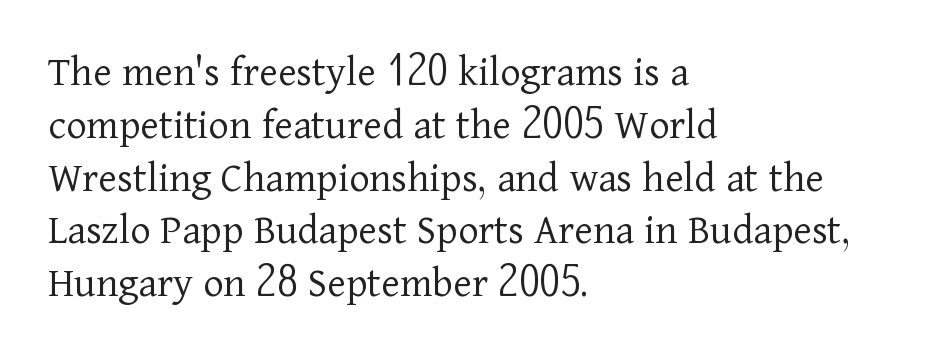
Q: Is the text bold? A: No.
Q: Is the text italic (slanted)? A: No, it is upright.
Q: Is the typeface a serif or a sans-serif typeface? A: Serif.
Q: Is the text underlined? A: No.
Q: How is the paragraph aligned? A: Left-aligned.
Q: Is the spacing between letters normal or unusually wide? A: Normal.
Q: Width (condensed, normal, or wide)? A: Normal.
Q: Stroke contrast? A: Low.
Q: x-height? A: Medium.
Q: Monospaced? A: No.
